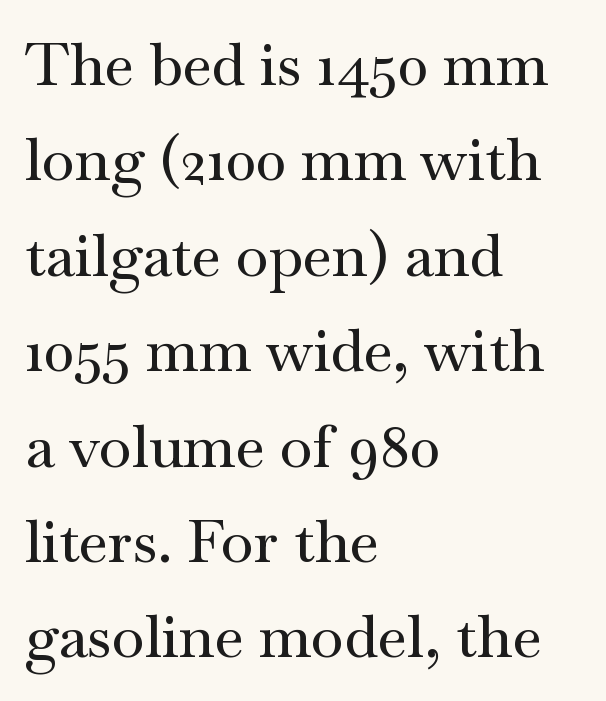
{"serif": "yes", "italic": "no", "width": "wide", "stroke_contrast": "medium", "x_height": "small", "monospaced": "no", "underline": "no", "align": "left", "line_spacing": "normal", "line_spacing_ratio": 1.59, "letter_spacing": "normal", "letter_spacing_em": 0.0, "glyph_px": 60}
